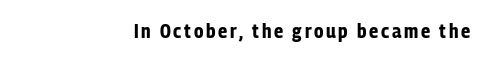
Unlike italic type, these characters show no tilt at all. The face used here has the dense, thick strokes of a bold. Nobody drew a line under any word here. This rendering uses right alignment, leaving the left contour irregular.
